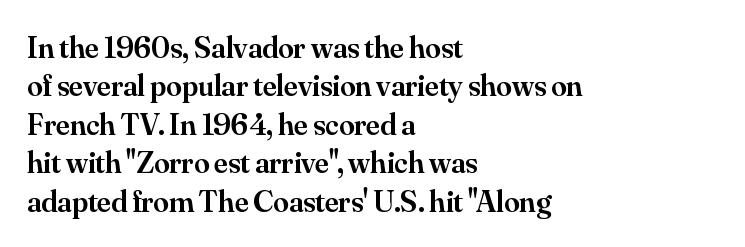
The image shows 31 px semibold serif type, upright; set left-aligned, line spacing 1.24x, normal letter spacing, not underlined; medium stroke contrast and a small x-height.
